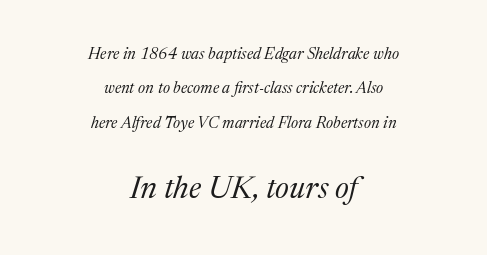
Q: Is the text bold? A: No.
Q: Is the text italic (slanted)? A: Yes, it leans right by about 17 degrees.
Q: Is the typeface a serif or a sans-serif typeface? A: Serif.
Q: Is the text underlined? A: No.
Q: How is the paragraph aligned? A: Centered.
Q: Is the spacing between letters normal or unusually wide? A: Normal.
Q: Is the spacing between lines tight, normal or loose? A: Loose.
Q: Which block of text is set in a larger size, the first (top) or the second (bottom)? A: The second (bottom) one.
Q: Width (condensed, normal, or wide)? A: Normal.
Q: Stroke contrast? A: Medium.
Q: x-height? A: Medium.
Q: Monospaced? A: No.
